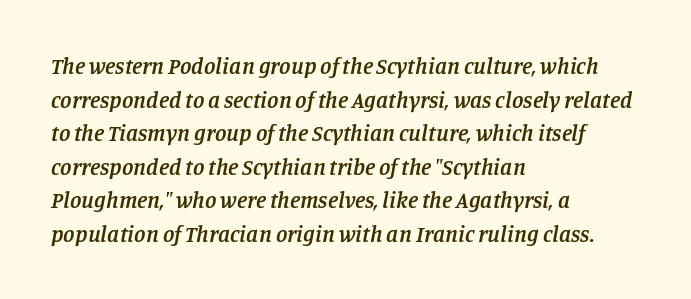
The area under the type is left untouched. Observe the lean: these are italic letterforms. The line texture is even and compact thanks to regular tracking. The passage shown stacks its lines at a standard gap. Short and long lines alike share a common starting point at left. Summary of weight: moderately heavy, a semibold.
